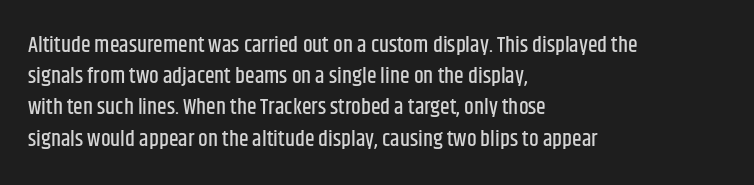
Nope, not italic — everything's standing straight. You could call the tracking neutral — neither tight nor loose. Descenders hang freely into open space. Vertical spacing — default. The compositor pushed each line to the left boundary.
